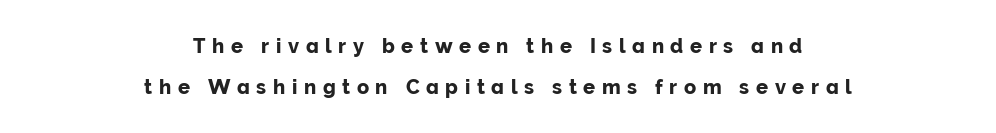
The image shows 20 px text type, upright; set centered, loose line spacing (2.07x), unusually wide letter spacing (+0.33 em), not underlined.
